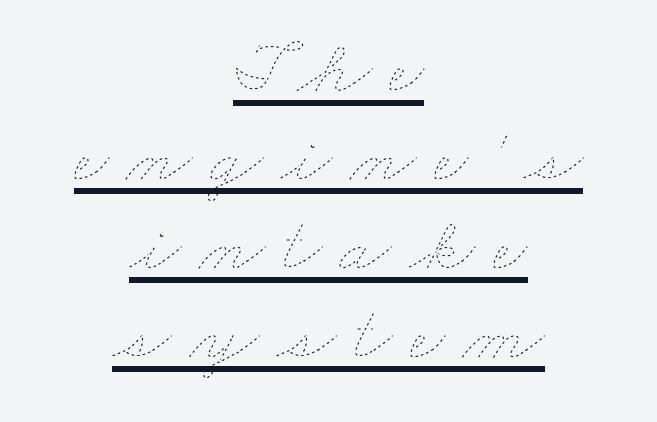
Q: Is the text bold? A: No.
Q: Is the text underlined? A: Yes.
Q: How is the paragraph aligned? A: Centered.
Q: Is the spacing between letters normal or unusually wide? A: Unusually wide.
Q: Width (condensed, normal, or wide)? A: Wide.
Q: Stroke contrast? A: Low.
Q: x-height? A: Small.
Q: Monospaced? A: No.
